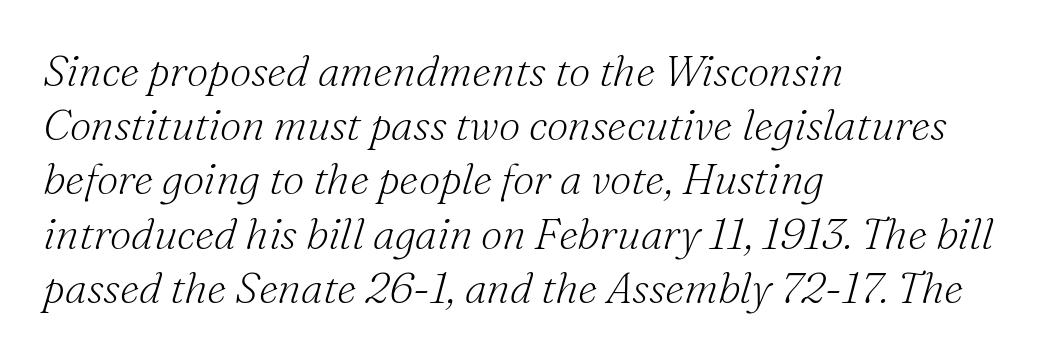
The zone under the glyphs is completely vacant. Spacing between characters is what you'd get straight out of the box. This sample has the flowing, uneven cadence of proportional lettering. Line starts are locked; line ends wander.
